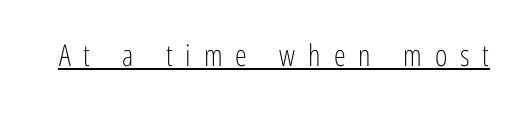
Q: Is the text bold? A: No.
Q: Is the text italic (slanted)? A: No, it is upright.
Q: Is the typeface a serif or a sans-serif typeface? A: Sans-serif.
Q: Is the text underlined? A: Yes.
Q: Is the spacing between letters normal or unusually wide? A: Unusually wide.
Q: Width (condensed, normal, or wide)? A: Condensed.
Q: Stroke contrast? A: Low.
Q: x-height? A: Medium.
Q: Monospaced? A: No.
